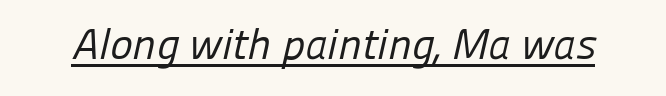
Q: Is the text bold? A: No.
Q: Is the typeface a serif or a sans-serif typeface? A: Sans-serif.
Q: Is the text underlined? A: Yes.
Q: Is the spacing between letters normal or unusually wide? A: Normal.
Q: Width (condensed, normal, or wide)? A: Normal.
Q: Stroke contrast? A: Low.
Q: x-height? A: Medium.
Q: Monospaced? A: No.
